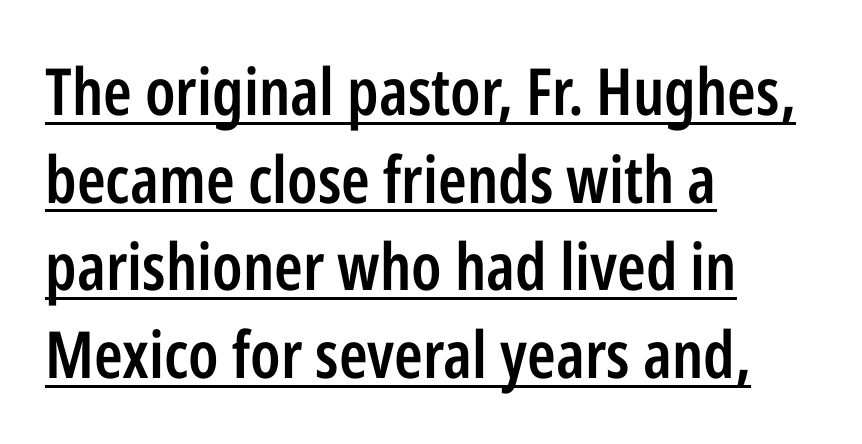
The image shows 65 px semibold, condensed sans-serif type, upright; set left-aligned, normal line spacing (1.35x), normal letter spacing, underlined; low stroke contrast and a medium x-height.
